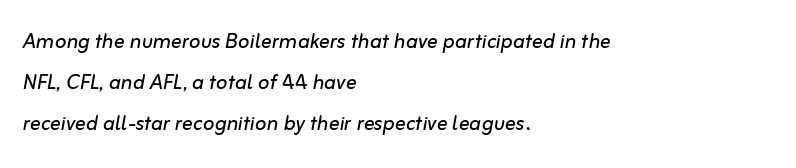
Italic: yes, the glyphs are oblique. Does the copy run flush right? No — it runs flush left. Underline: absent. Vertically, the passage feels balanced, rows spaced as you'd expect. The letters sit at their default tracking, neither squeezed nor spread.
